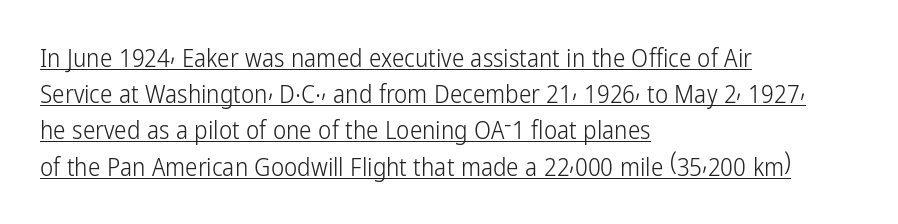
Q: Is the text bold? A: No.
Q: Is the text italic (slanted)? A: No, it is upright.
Q: Is the text underlined? A: Yes.
Q: How is the paragraph aligned? A: Left-aligned.
Q: Is the spacing between letters normal or unusually wide? A: Normal.
Q: Is the spacing between lines tight, normal or loose? A: Normal.
